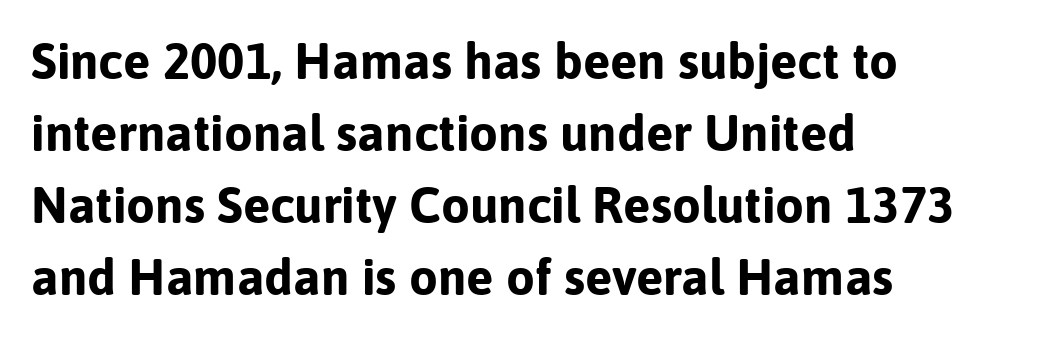
{"serif": "no", "italic": "no", "bold": "yes", "weight": "bold", "width": "normal", "stroke_contrast": "low", "x_height": "medium", "monospaced": "no", "underline": "no", "align": "left", "line_spacing": "normal", "line_spacing_ratio": 1.41, "letter_spacing": "normal", "letter_spacing_em": 0.0, "glyph_px": 51}
